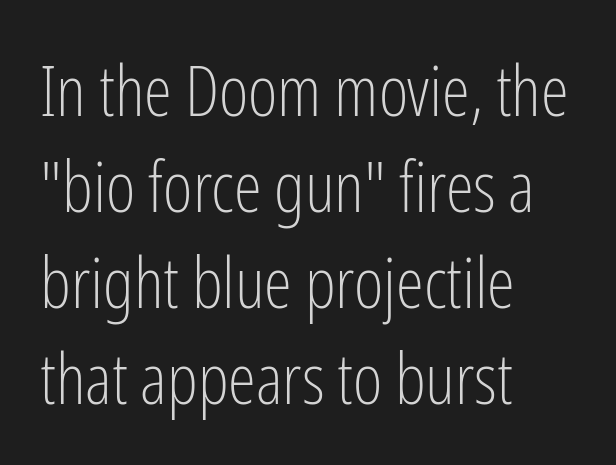
This sample keeps an unexceptional amount of space between lines. Is there any slant? The stems are plumb. Each line starts at the same left margin while the right side varies. Nothing sits at the stroke ends, so this counts as sans-serif. The passage shown is typed in a proportional face where columns would drift. Letter spacing: default.
